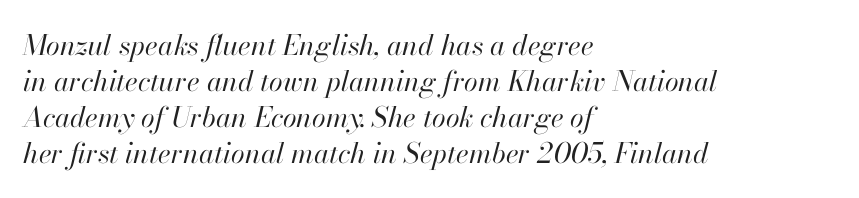
{"italic": "yes", "lean": "right", "slant_degrees": 13, "bold": "no", "weight": "regular", "width": "normal", "stroke_contrast": "high", "x_height": "small", "monospaced": "no", "underline": "no", "align": "left", "line_spacing": "normal", "line_spacing_ratio": 1.28, "letter_spacing": "normal", "letter_spacing_em": 0.0, "glyph_px": 28}
